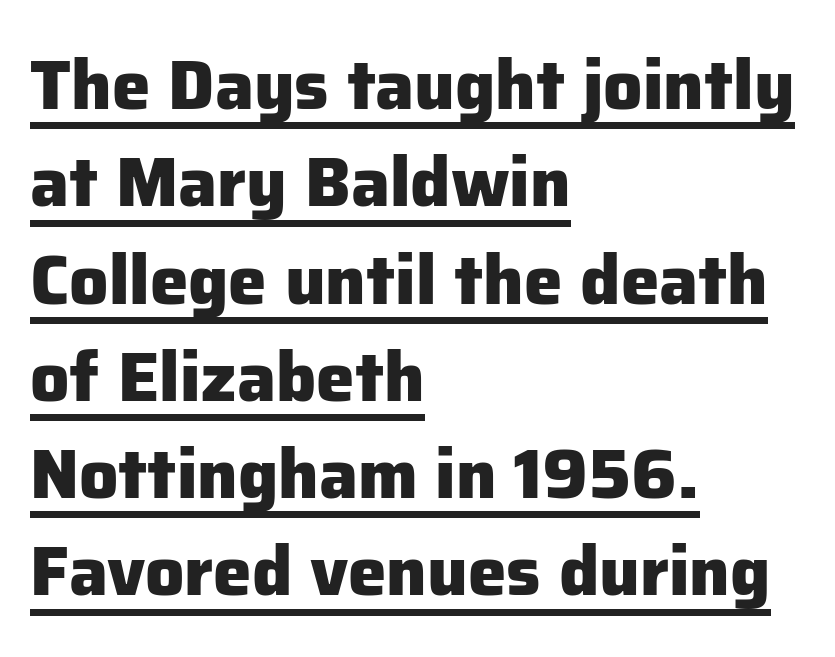
{"serif": "no", "italic": "no", "bold": "yes", "weight": "heavy", "width": "normal", "stroke_contrast": "low", "x_height": "medium", "monospaced": "no", "underline": "yes", "align": "left", "line_spacing": "normal", "line_spacing_ratio": 1.41, "letter_spacing": "normal", "letter_spacing_em": 0.0, "glyph_px": 69}
